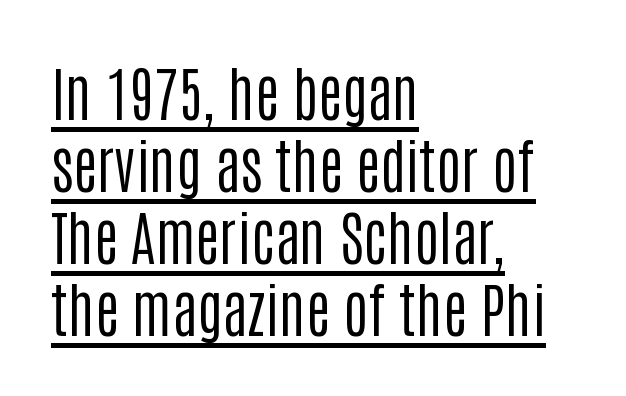
The image shows 59 px regular-weight, condensed sans-serif type, upright; set left-aligned, line spacing 1.22x, normal letter spacing, underlined; low stroke contrast and a large x-height.
